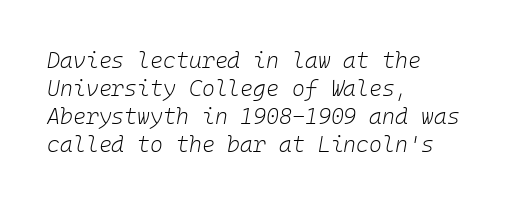
The image shows 22 px text type, italic (leaning right); set left-aligned, normal line spacing (1.28x), normal letter spacing, not underlined.
